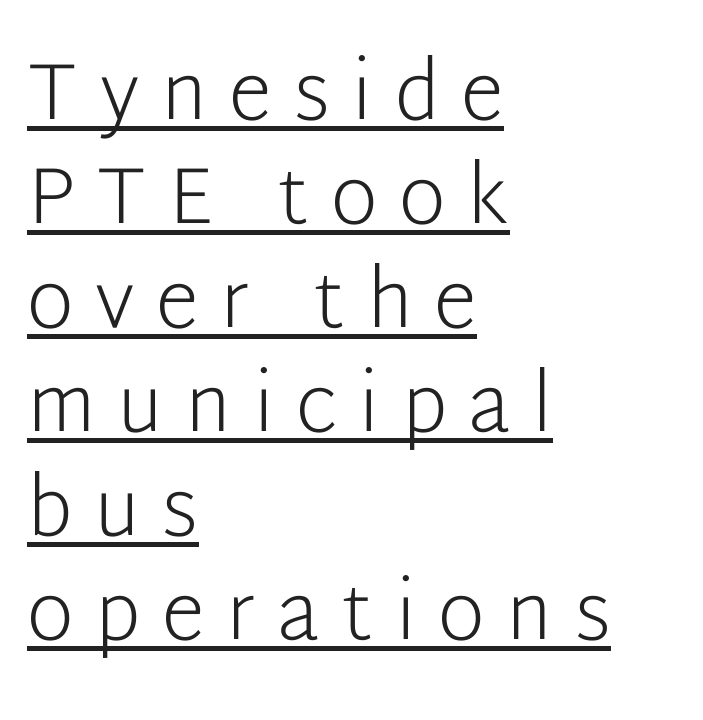
The compositor pushed each line to the left boundary. Think of a printed novel: that variable character pitch is what you see here. The type is letterspaced generously, with wide tracking. Does a line run under the words? Yes, clearly.
